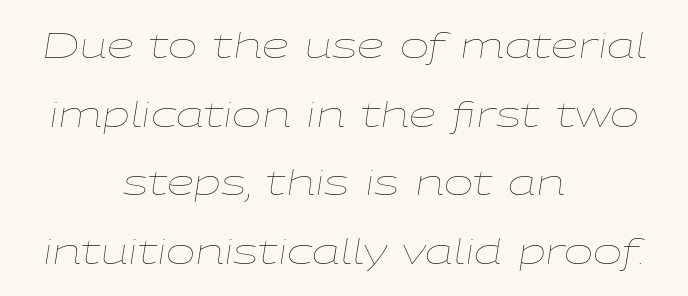
Q: Is the text bold? A: No.
Q: Is the text italic (slanted)? A: Yes, it leans right by about 9 degrees.
Q: Is the text underlined? A: No.
Q: How is the paragraph aligned? A: Centered.
Q: Is the spacing between letters normal or unusually wide? A: Normal.
Q: Is the spacing between lines tight, normal or loose? A: Loose.
Q: Width (condensed, normal, or wide)? A: Wide.
Q: Stroke contrast? A: Low.
Q: x-height? A: Medium.
Q: Monospaced? A: No.
